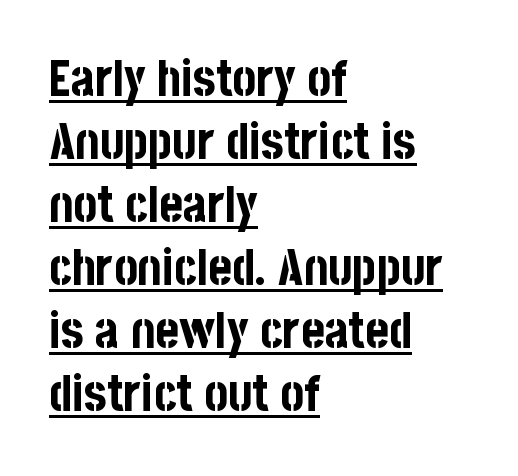
The image shows 50 px bold, condensed sans-serif type, upright; set left-aligned, normal line spacing (1.26x), normal letter spacing, underlined; low stroke contrast and a large x-height.
